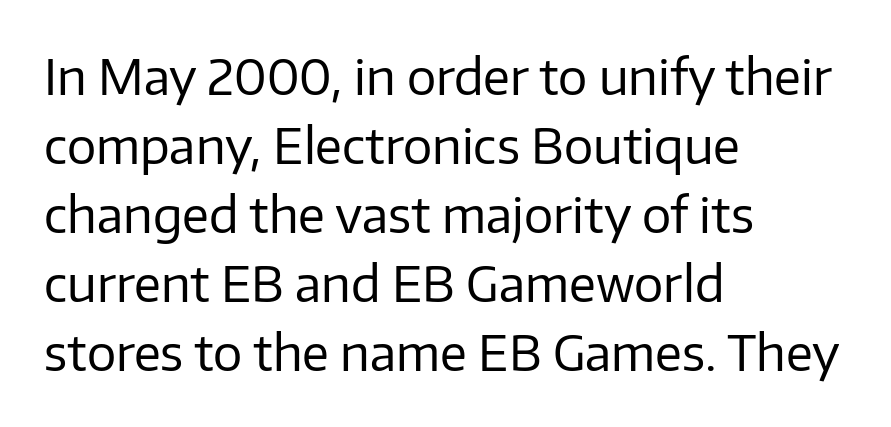
{"serif": "no", "italic": "no", "bold": "no", "weight": "regular", "width": "normal", "stroke_contrast": "low", "x_height": "medium", "monospaced": "no", "underline": "no", "align": "left", "line_spacing": "normal", "line_spacing_ratio": 1.41, "letter_spacing": "normal", "letter_spacing_em": 0.0, "glyph_px": 49}
